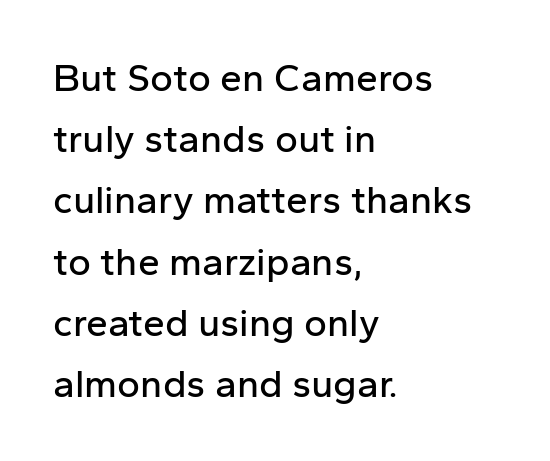
The image shows 39 px sans-serif type, upright; set left-aligned, normal line spacing (1.57x), normal letter spacing, not underlined; low stroke contrast and a medium x-height.
